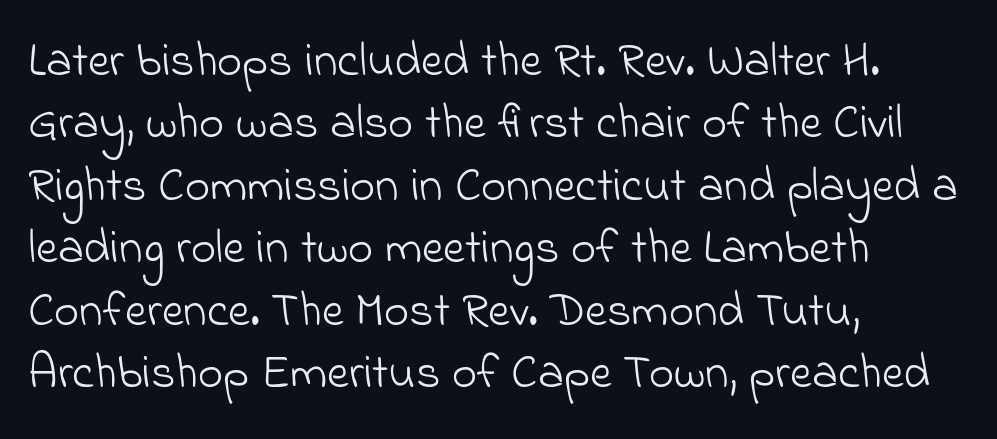
The image shows 48 px light sans-serif type; set left-aligned, normal line spacing (1.3x), normal letter spacing, not underlined; low stroke contrast and a small x-height.
